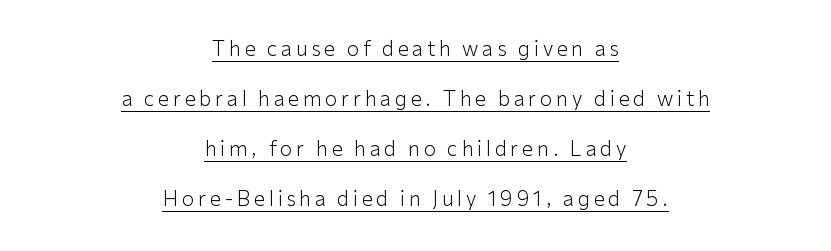
{"italic": "no", "bold": "no", "underline": "yes", "align": "center", "line_spacing": "loose", "line_spacing_ratio": 2.5, "glyph_px": 20}
